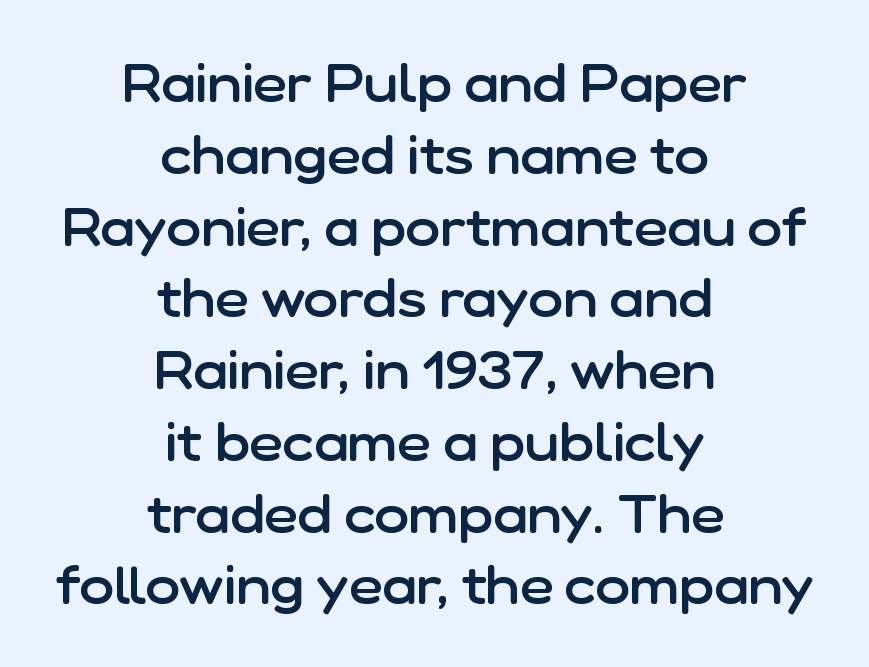
Q: Is the text bold? A: Semi-bold.
Q: Is the text italic (slanted)? A: No, it is upright.
Q: Is the typeface a serif or a sans-serif typeface? A: Sans-serif.
Q: Is the text underlined? A: No.
Q: How is the paragraph aligned? A: Centered.
Q: Is the spacing between letters normal or unusually wide? A: Normal.
Q: Is the spacing between lines tight, normal or loose? A: Normal.
Q: Width (condensed, normal, or wide)? A: Normal.
Q: Stroke contrast? A: Low.
Q: x-height? A: Medium.
Q: Monospaced? A: No.
